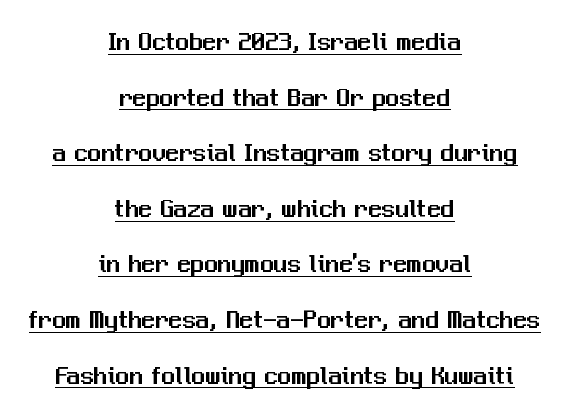
Q: Is the text italic (slanted)? A: No, it is upright.
Q: Is the text underlined? A: Yes.
Q: How is the paragraph aligned? A: Centered.
Q: Is the spacing between letters normal or unusually wide? A: Normal.
Q: Is the spacing between lines tight, normal or loose? A: Loose.
